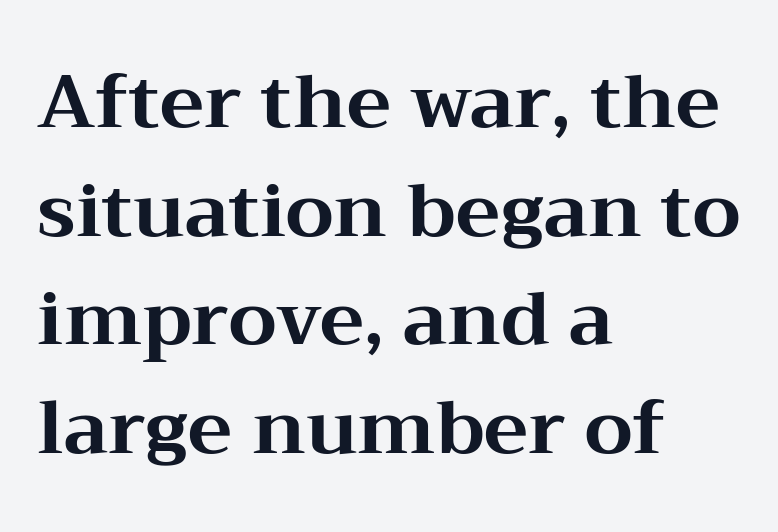
A bare baseline throughout the passage. A typesetter would call this proportional, since set widths differ per character. The characters display serif detailing at their extremities. Rows of type keep a routine distance in the vertical direction. Tracking here is standard; glyphs follow each other at the usual distance. A student would call this left alignment; a typographer would say flush left, rag right.
